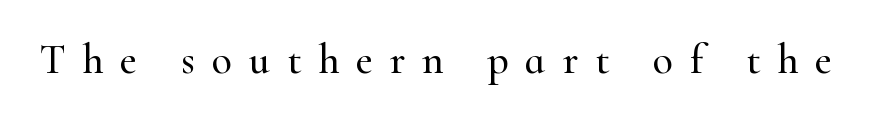
{"serif": "yes", "italic": "no", "width": "normal", "stroke_contrast": "high", "x_height": "small", "monospaced": "no", "underline": "no", "letter_spacing": "wide", "letter_spacing_em": 0.4, "glyph_px": 42}
